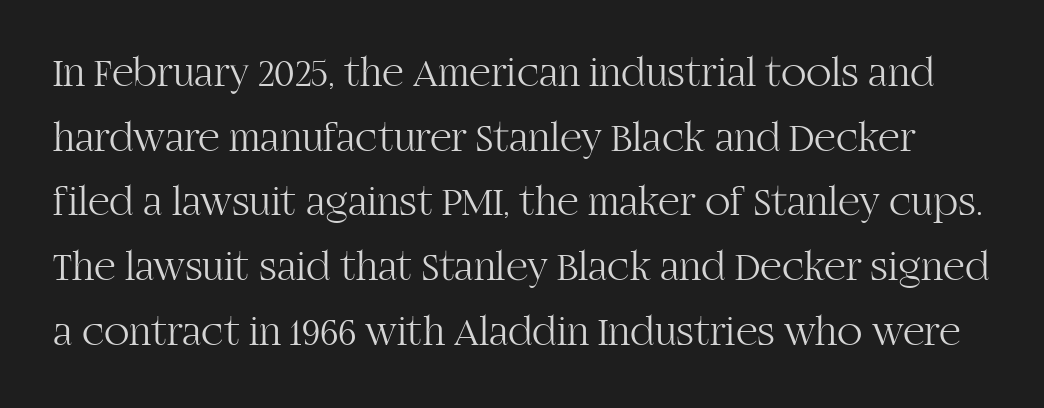
The image shows 42 px light serif type, upright; set normal line spacing (1.54x), normal letter spacing, not underlined; high stroke contrast and a large x-height.
